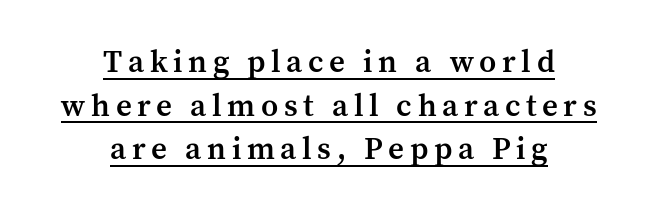
The image shows 31 px semibold serif type, upright; set centered, normal line spacing (1.41x), underlined; medium stroke contrast and a medium x-height.
